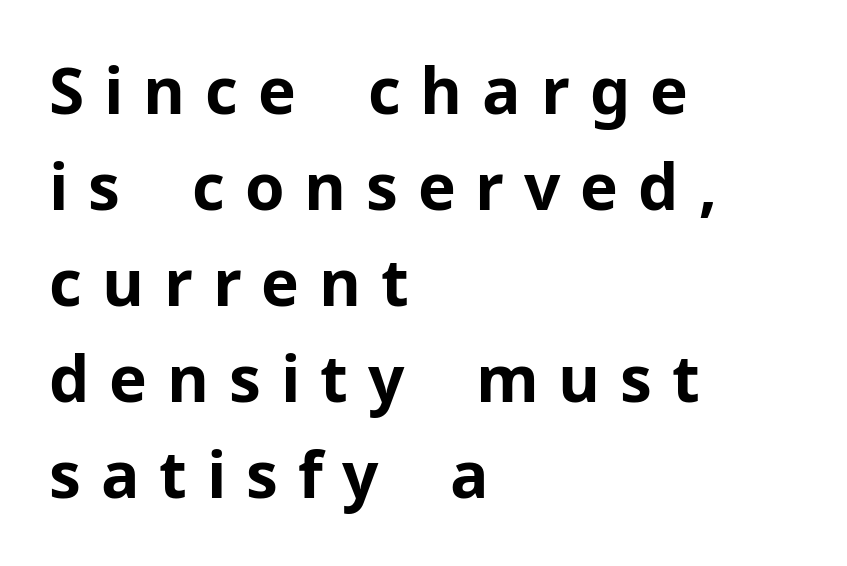
{"serif": "no", "italic": "no", "bold": "yes", "weight": "bold", "width": "normal", "stroke_contrast": "low", "x_height": "medium", "monospaced": "no", "underline": "no", "align": "left", "line_spacing": "normal", "line_spacing_ratio": 1.5, "letter_spacing": "wide", "letter_spacing_em": 0.31, "glyph_px": 64}
